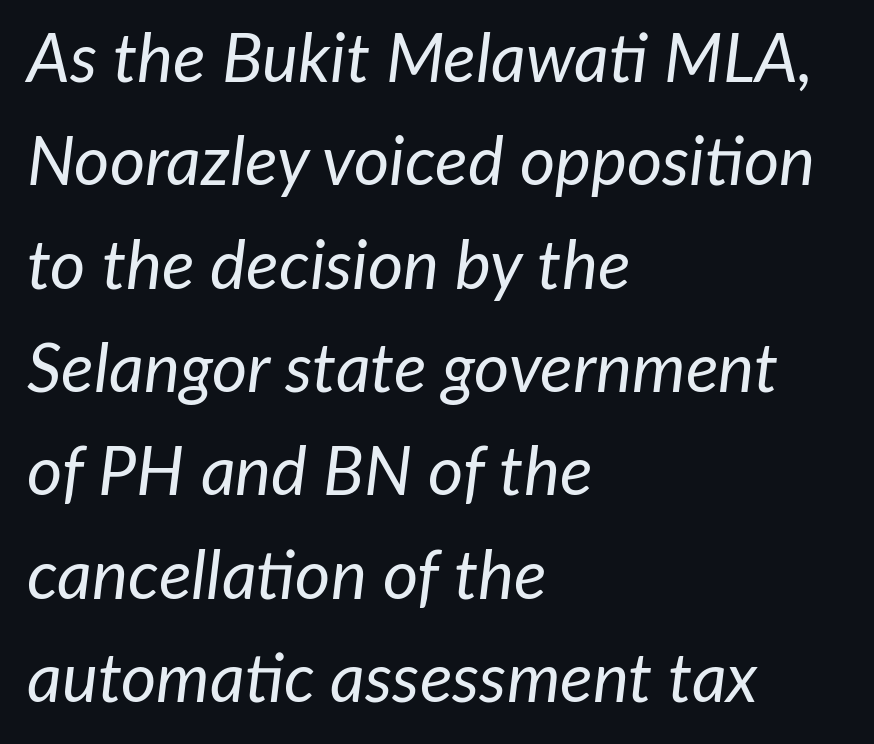
Italic? Definitely — the glyphs are oblique. This rendering leaves character spacing at its baseline value. Horizontal bands of white between lines are of average thickness. Weight: regular or lighter. Left-aligned paragraph, ragged on the right. Each row of text sits above clean, open space.
